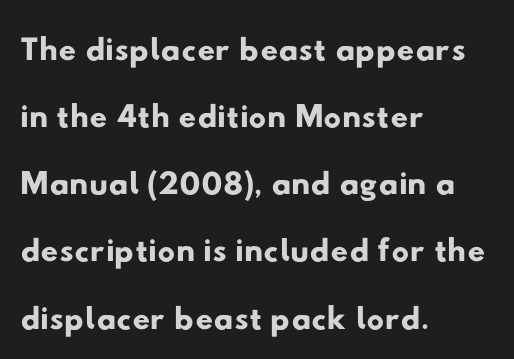
{"serif": "no", "width": "wide", "stroke_contrast": "low", "x_height": "small", "monospaced": "no", "underline": "no", "align": "left", "line_spacing": "normal", "line_spacing_ratio": 1.37, "letter_spacing": "normal", "letter_spacing_em": 0.0, "glyph_px": 49}
